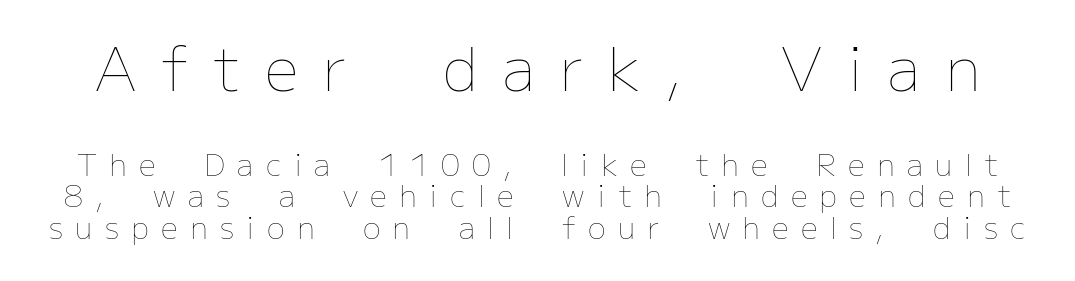
Q: Is the text bold? A: No.
Q: Is the text italic (slanted)? A: No, it is upright.
Q: Is the text underlined? A: No.
Q: Is the spacing between letters normal or unusually wide? A: Unusually wide.
Q: Is the spacing between lines tight, normal or loose? A: Tight.
Q: Which block of text is set in a larger size, the first (top) or the second (bottom)? A: The first (top) one.
Q: Width (condensed, normal, or wide)? A: Normal.
Q: Stroke contrast? A: Low.
Q: x-height? A: Medium.
Q: Monospaced? A: No.
